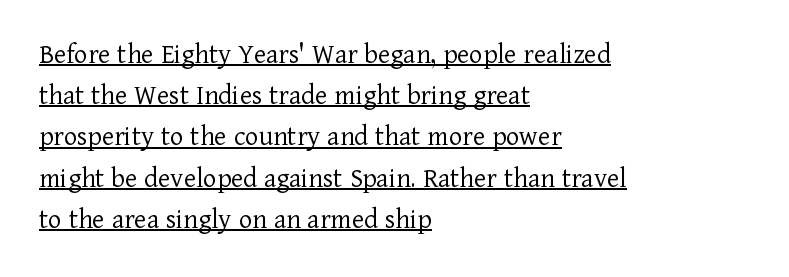
Q: Is the text bold? A: No.
Q: Is the text italic (slanted)? A: No, it is upright.
Q: Is the typeface a serif or a sans-serif typeface? A: Serif.
Q: Is the text underlined? A: Yes.
Q: How is the paragraph aligned? A: Left-aligned.
Q: Is the spacing between letters normal or unusually wide? A: Normal.
Q: Is the spacing between lines tight, normal or loose? A: Normal.
Q: Width (condensed, normal, or wide)? A: Normal.
Q: Stroke contrast? A: Low.
Q: x-height? A: Medium.
Q: Monospaced? A: No.
